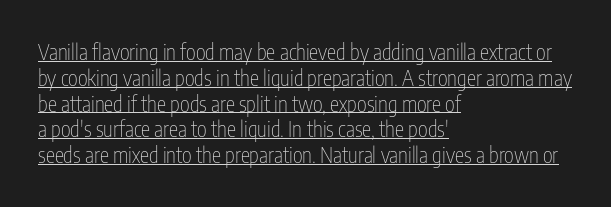
Q: Is the text bold? A: No.
Q: Is the text italic (slanted)? A: No, it is upright.
Q: Is the text underlined? A: Yes.
Q: How is the paragraph aligned? A: Left-aligned.
Q: Is the spacing between letters normal or unusually wide? A: Normal.
